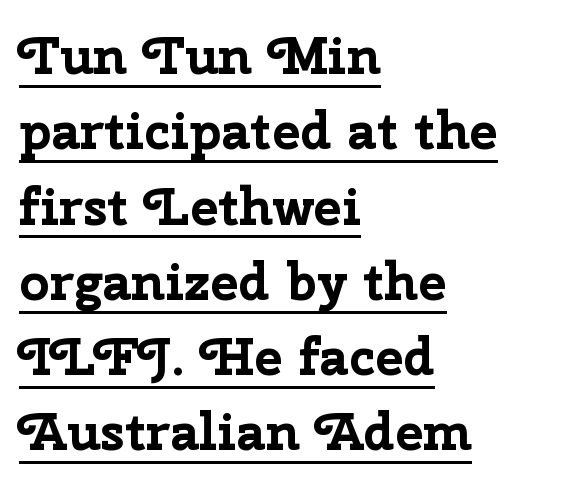
Character widths vary here, with narrow letters taking less room than wide ones. Regular leading. Is the letter spacing exaggerated? No — it looks like the ordinary default. In terms of posture, this sample is upright.
